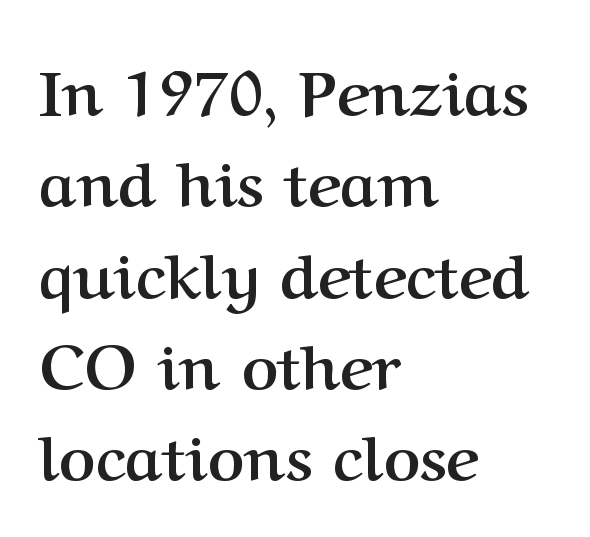
Plenty of ink on the page — the face is bold. Upright lettering throughout. The ragged edge is on the right, which tells us the setting is flush left. Students, note that the glyphs here touch the page at normal intervals.
